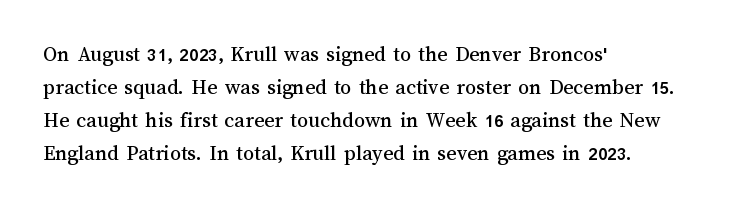
The image shows 22 px text type, upright; set left-aligned, normal line spacing (1.5x), normal letter spacing, not underlined.
